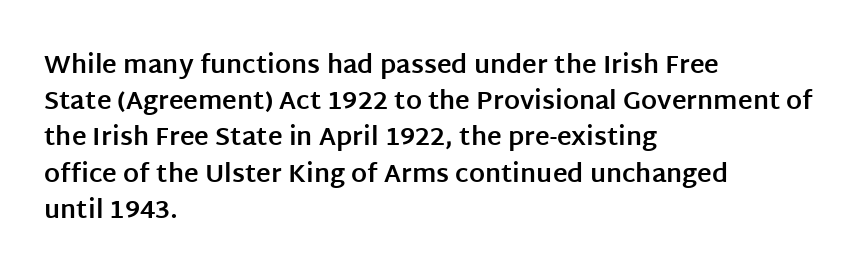
Typesetter's note: full bold, strokes at maximum text heaviness. Rendered with straight, roman letterforms. The line-height multiplier appears to be the usual default. Words appear dense and cohesive because spacing is normal. A student would call this left alignment; a typographer would say flush left, rag right. The baseline area is clear.
